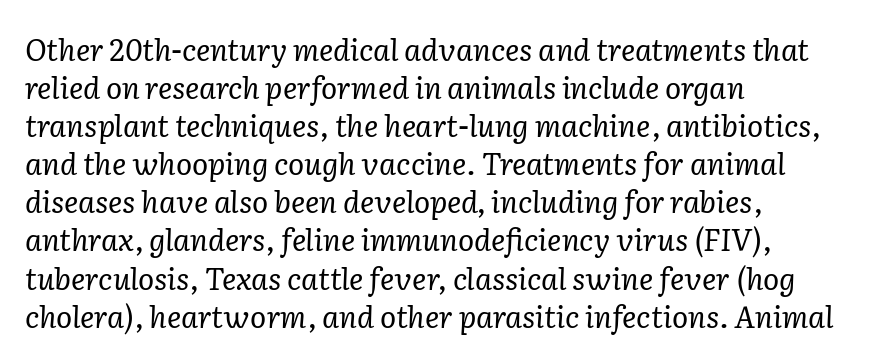
The image shows 30 px regular-weight serif type, italic (leaning right); set left-aligned, normal line spacing (1.27x), normal letter spacing, not underlined; low stroke contrast and a medium x-height.
